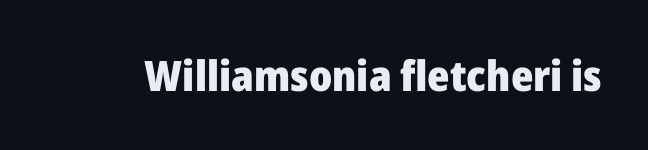
In terms of letterform style, serifs are entirely absent. Is this a fixed-width face? No — the glyphs have proportional, varying widths. Every letter is thick-stroked: bold, no question. The glyphs are unaccompanied by any horizontal stroke below them. The axis of the letterforms is exactly vertical. Students, note that the glyphs here touch the page at normal intervals.
